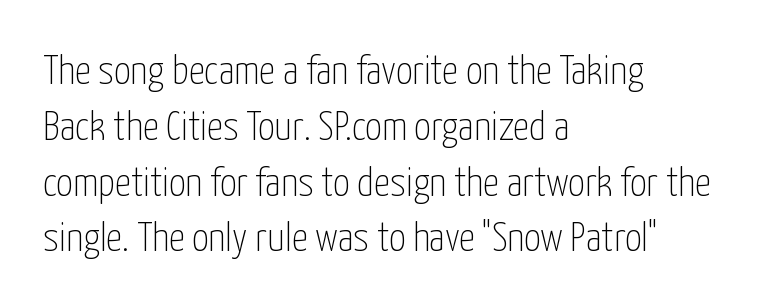
The image shows 41 px thin, condensed sans-serif type, upright; set left-aligned, normal line spacing (1.36x), normal letter spacing, not underlined; low stroke contrast and a medium x-height.
